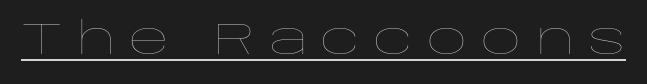
A continuous stroke trails under the words, as in a hyperlink. This rendering widens character spacing well past its baseline value. Letters have the restrained weight of plain body copy at most. This is the regular roman posture of the typeface. Varying glyph widths throughout — classic text-font behaviour.
